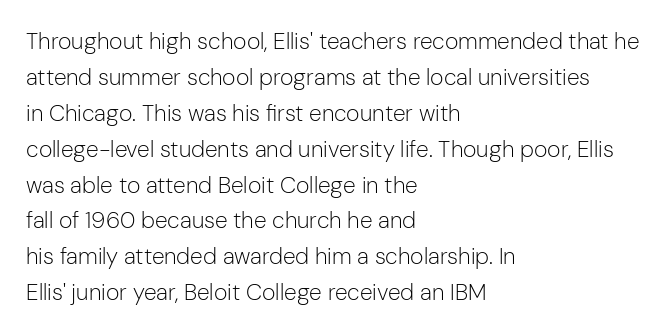
The image shows 23 px text type, upright; set left-aligned, normal line spacing (1.56x), normal letter spacing, not underlined.
